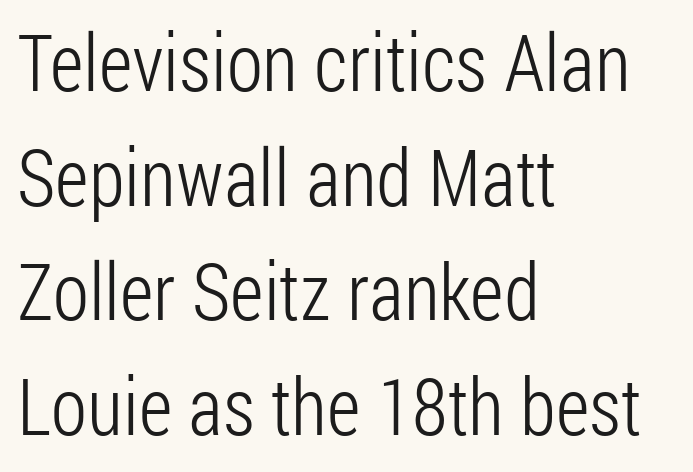
Q: Is the text bold? A: No.
Q: Is the text italic (slanted)? A: No, it is upright.
Q: Is the typeface a serif or a sans-serif typeface? A: Sans-serif.
Q: Is the text underlined? A: No.
Q: How is the paragraph aligned? A: Left-aligned.
Q: Is the spacing between letters normal or unusually wide? A: Normal.
Q: Is the spacing between lines tight, normal or loose? A: Normal.
Q: Width (condensed, normal, or wide)? A: Condensed.
Q: Stroke contrast? A: Low.
Q: x-height? A: Medium.
Q: Monospaced? A: No.
